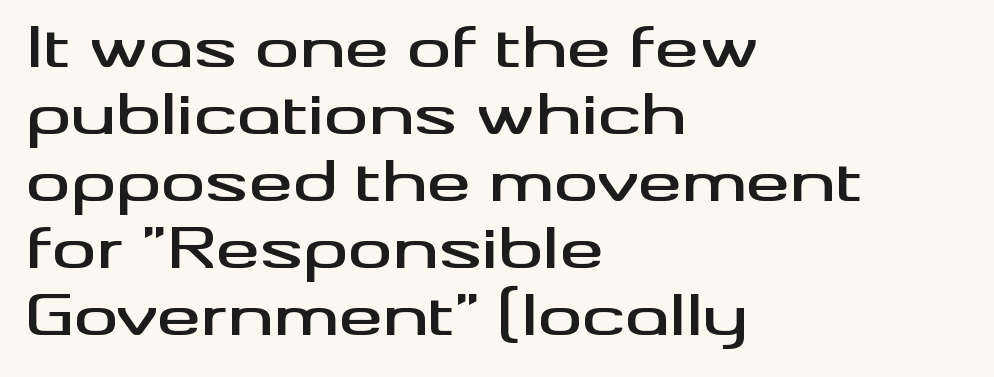
The typography opts for an upright posture over an oblique one. Characters follow at the spacing the type designer built in. No word sits above an underline. A typesetter would call this proportional, since set widths differ per character.
